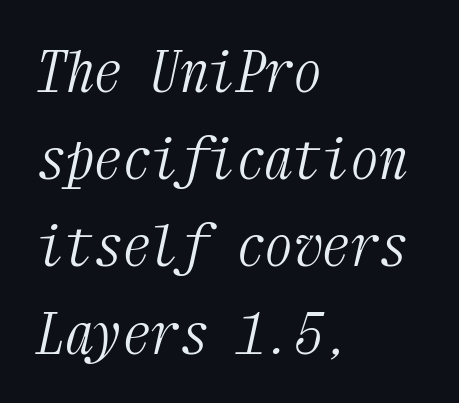
{"serif": "yes", "italic": "yes", "lean": "right", "slant_degrees": 12, "bold": "no", "weight": "light", "width": "condensed", "stroke_contrast": "medium", "x_height": "medium", "monospaced": "yes", "underline": "no", "align": "left", "line_spacing": "normal", "line_spacing_ratio": 1.53, "letter_spacing": "normal", "letter_spacing_em": 0.0, "glyph_px": 57}
